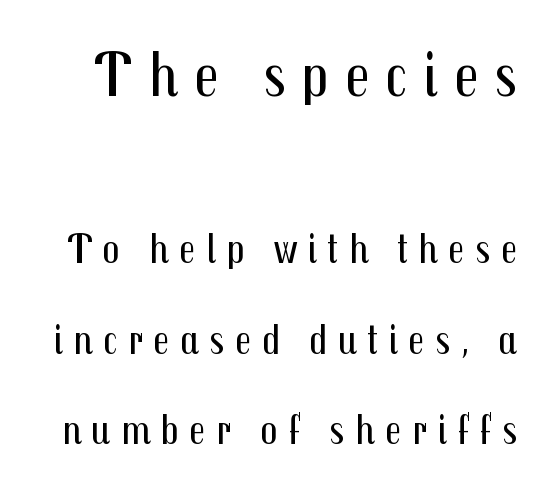
The image shows 65 px regular-weight, condensed sans-serif type, upright; set loose line spacing (2.1x), unusually wide letter spacing (+0.24 em), not underlined; the first (top) block is 1.51x larger; medium stroke contrast and a medium x-height.
